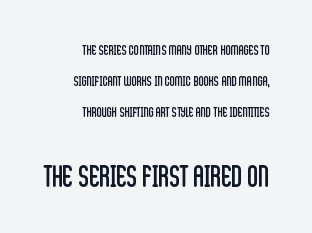
{"serif": "no", "italic": "no", "bold": "no", "weight": "regular", "width": "condensed", "stroke_contrast": "low", "x_height": "large", "monospaced": "no", "underline": "no", "align": "right", "line_spacing": "loose", "line_spacing_ratio": 2.23, "letter_spacing": "normal", "letter_spacing_em": 0.0, "larger_block": "second", "size_ratio": 2.14, "glyph_px": 30}
